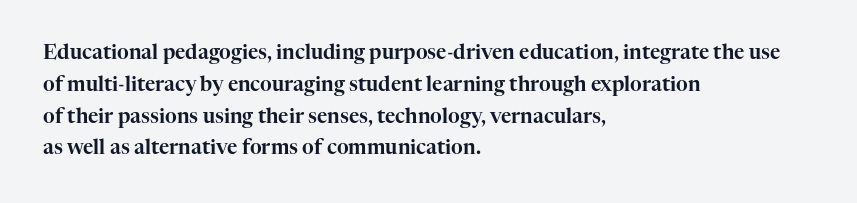
{"italic": "no", "underline": "no", "align": "left", "line_spacing": "normal", "line_spacing_ratio": 1.59, "letter_spacing": "normal", "letter_spacing_em": 0.0, "glyph_px": 20}
